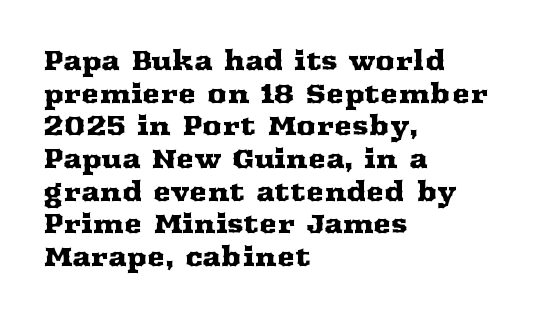
{"italic": "no", "underline": "no", "align": "left", "line_spacing_ratio": 1.21, "letter_spacing": "normal", "letter_spacing_em": 0.0, "glyph_px": 27}
